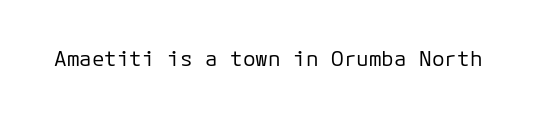
{"italic": "no", "bold": "no", "underline": "no", "letter_spacing": "normal", "letter_spacing_em": 0.0, "glyph_px": 21}
